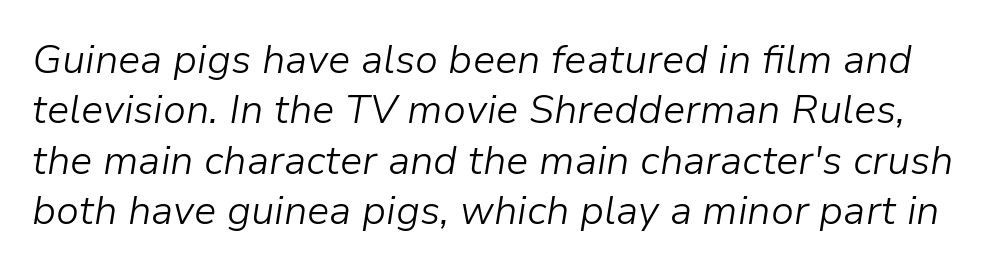
{"italic": "yes", "lean": "right", "slant_degrees": 9, "bold": "no", "weight": "light", "width": "normal", "stroke_contrast": "low", "x_height": "medium", "monospaced": "no", "underline": "no", "line_spacing": "normal", "line_spacing_ratio": 1.26, "letter_spacing": "normal", "letter_spacing_em": 0.0, "glyph_px": 40}
